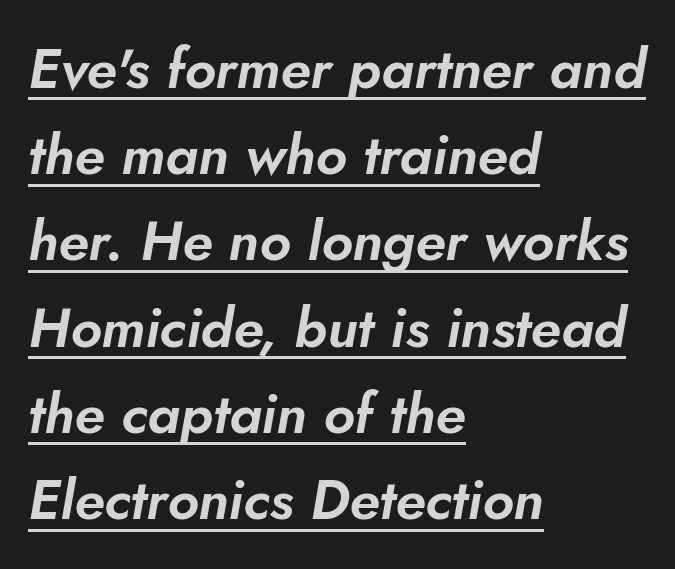
Q: Is the text italic (slanted)? A: Yes, it leans right by about 10 degrees.
Q: Is the text underlined? A: Yes.
Q: How is the paragraph aligned? A: Left-aligned.
Q: Is the spacing between letters normal or unusually wide? A: Normal.
Q: Is the spacing between lines tight, normal or loose? A: Normal.
Q: Width (condensed, normal, or wide)? A: Normal.
Q: Stroke contrast? A: Low.
Q: x-height? A: Small.
Q: Monospaced? A: No.
